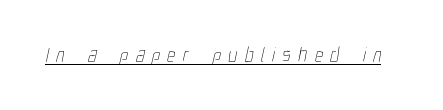
{"bold": "no", "underline": "yes", "letter_spacing": "wide", "letter_spacing_em": 0.37, "glyph_px": 20}
